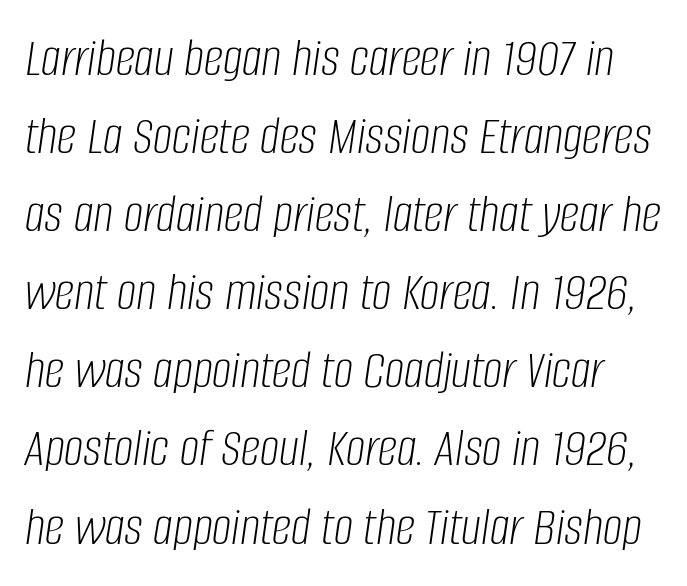
Q: Is the text bold? A: No.
Q: Is the text italic (slanted)? A: Yes, it leans right by about 8 degrees.
Q: Is the text underlined? A: No.
Q: Is the spacing between letters normal or unusually wide? A: Normal.
Q: Is the spacing between lines tight, normal or loose? A: Normal.
Q: Width (condensed, normal, or wide)? A: Condensed.
Q: Stroke contrast? A: Low.
Q: x-height? A: Large.
Q: Monospaced? A: No.
